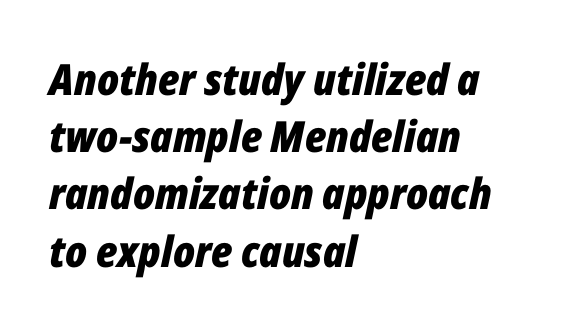
The passage shown is typed in a proportional face where columns would drift. The passage shown has conventional tracking throughout. A clean baseline with only descenders dipping below it. The strokes are fattened all the way to bold.
